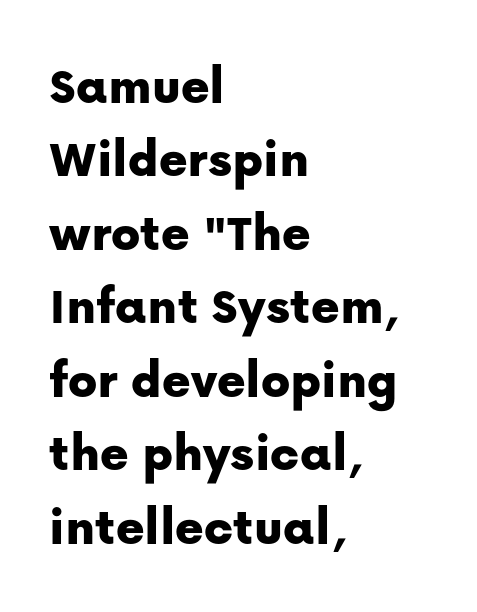
Q: Is the text italic (slanted)? A: No, it is upright.
Q: Is the typeface a serif or a sans-serif typeface? A: Sans-serif.
Q: Is the text underlined? A: No.
Q: How is the paragraph aligned? A: Left-aligned.
Q: Is the spacing between letters normal or unusually wide? A: Normal.
Q: Is the spacing between lines tight, normal or loose? A: Normal.
Q: Width (condensed, normal, or wide)? A: Normal.
Q: Stroke contrast? A: Low.
Q: x-height? A: Medium.
Q: Monospaced? A: No.
